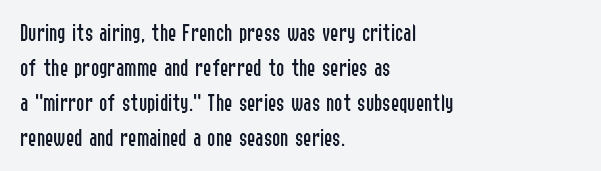
{"italic": "no", "bold": "no", "underline": "no", "align": "left", "line_spacing": "normal", "line_spacing_ratio": 1.4, "letter_spacing": "normal", "letter_spacing_em": 0.0, "glyph_px": 25}
